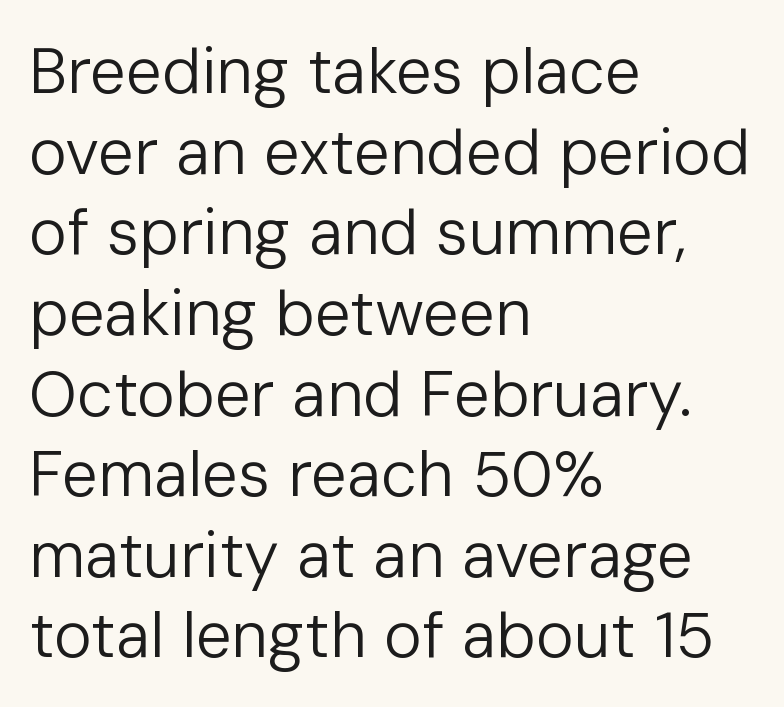
The image shows 64 px regular-weight sans-serif type, upright; set left-aligned, normal line spacing (1.26x), normal letter spacing, not underlined; low stroke contrast and a medium x-height.
